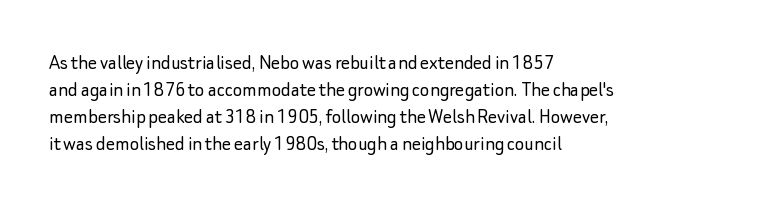
{"italic": "no", "bold": "no", "underline": "no", "align": "left", "line_spacing_ratio": 1.22, "letter_spacing": "normal", "letter_spacing_em": 0.0, "glyph_px": 22}
